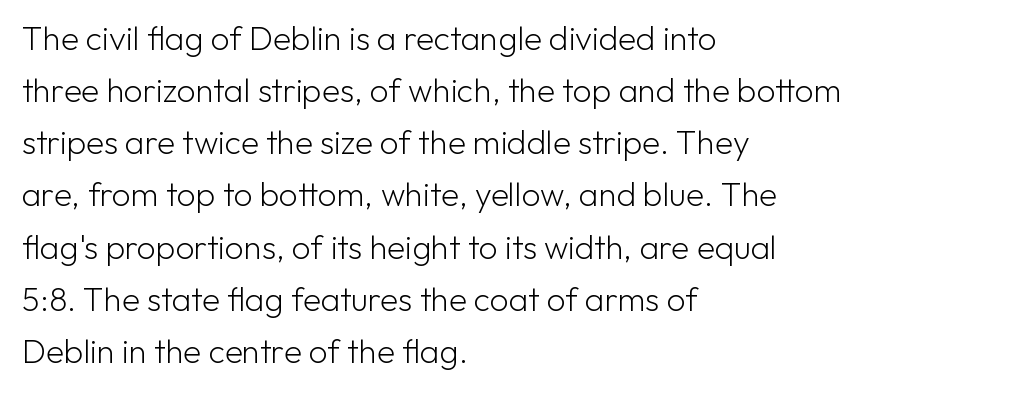
Q: Is the text bold? A: No.
Q: Is the text italic (slanted)? A: No, it is upright.
Q: Is the typeface a serif or a sans-serif typeface? A: Sans-serif.
Q: Is the text underlined? A: No.
Q: How is the paragraph aligned? A: Left-aligned.
Q: Is the spacing between letters normal or unusually wide? A: Normal.
Q: Is the spacing between lines tight, normal or loose? A: Normal.
Q: Width (condensed, normal, or wide)? A: Normal.
Q: Stroke contrast? A: Low.
Q: x-height? A: Medium.
Q: Monospaced? A: No.
